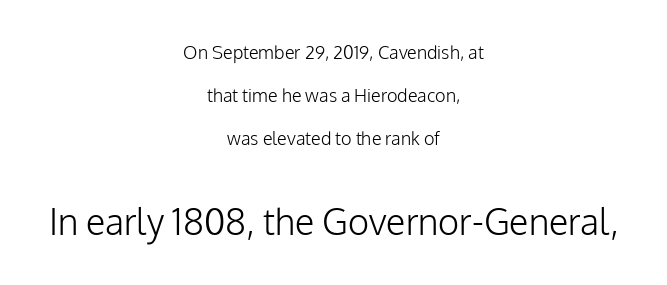
Inter-character spacing is left at the font's built-in metrics. You could not count columns in this text — the font is proportionally spaced. Letterform terminals end flat and unadorned throughout the passage. Letters have the restrained weight of plain body copy at most.
